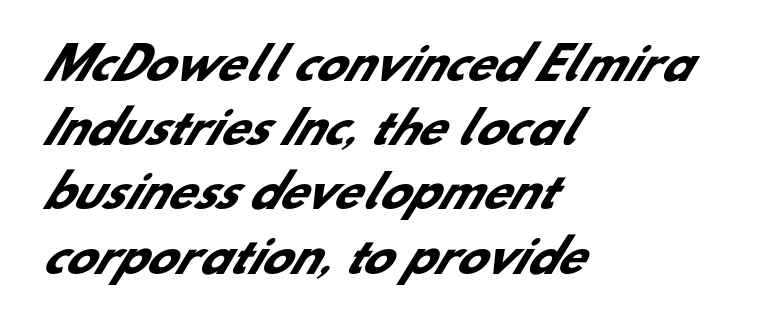
Q: Is the text bold? A: Yes.
Q: Is the typeface a serif or a sans-serif typeface? A: Sans-serif.
Q: Is the text underlined? A: No.
Q: How is the paragraph aligned? A: Left-aligned.
Q: Is the spacing between letters normal or unusually wide? A: Normal.
Q: Is the spacing between lines tight, normal or loose? A: Normal.
Q: Width (condensed, normal, or wide)? A: Normal.
Q: Stroke contrast? A: Low.
Q: x-height? A: Small.
Q: Monospaced? A: No.
